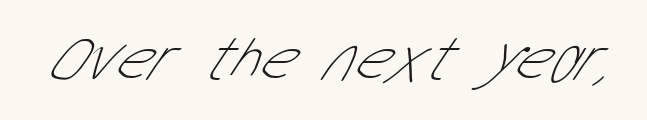
{"serif": "no", "bold": "no", "weight": "thin", "width": "condensed", "stroke_contrast": "low", "x_height": "medium", "monospaced": "no", "underline": "no", "letter_spacing": "normal", "letter_spacing_em": 0.0, "glyph_px": 67}
